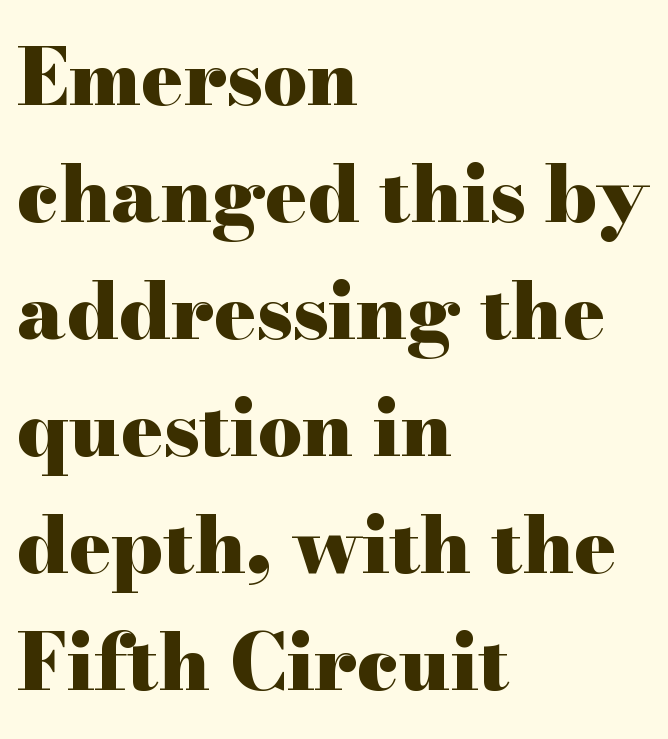
Descender tails drop into unmarked territory. The type sits square on the baseline with zero lean. Every letter is thick-stroked: bold, no question. Vertical spacing — default. The typesetter chose a ragged-right arrangement here.
